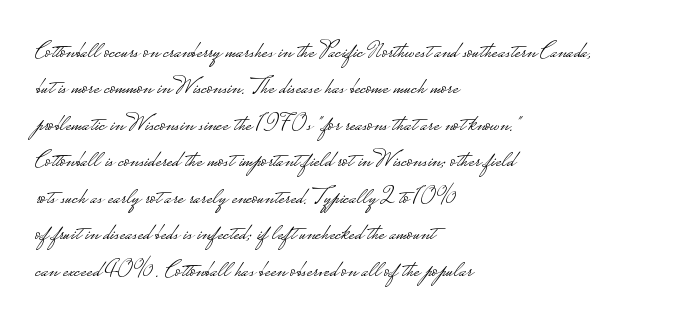
Q: Is the text bold? A: No.
Q: Is the text italic (slanted)? A: Yes.
Q: Is the text underlined? A: No.
Q: How is the paragraph aligned? A: Left-aligned.
Q: Is the spacing between letters normal or unusually wide? A: Normal.
Q: Is the spacing between lines tight, normal or loose? A: Normal.
